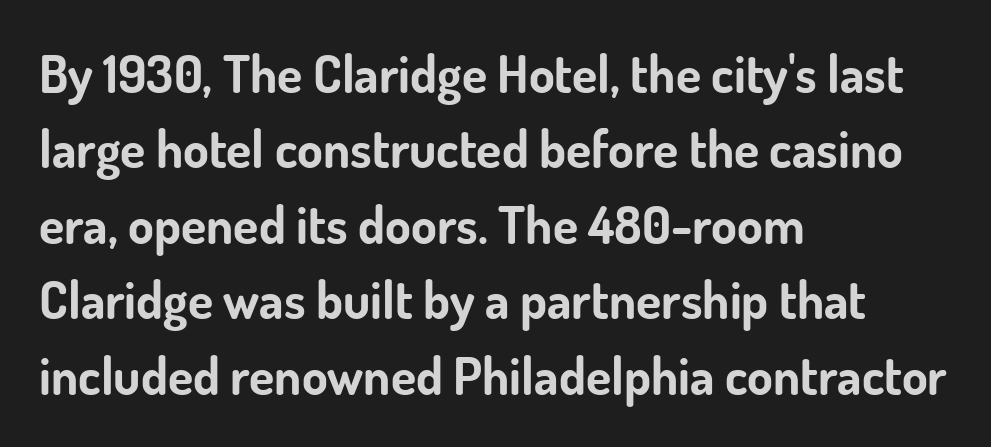
The image shows 52 px bold sans-serif type, upright; set left-aligned, normal line spacing (1.45x), normal letter spacing, not underlined; low stroke contrast and a small x-height.
